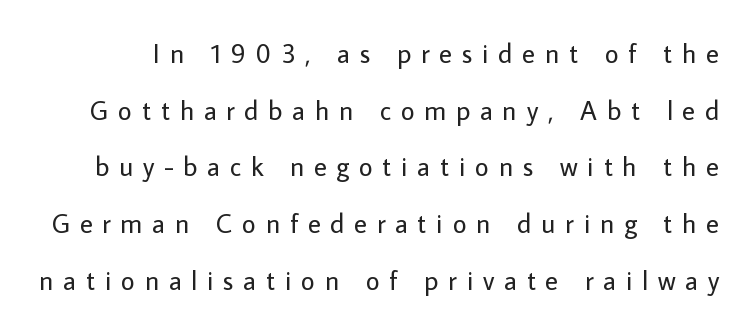
This sample uses expanded letter spacing, leaving extra air between glyphs. The weight tops out at a normal text grade. The axis of the letterforms is exactly vertical. The rendering uses a large line-height, opening up the rows.
